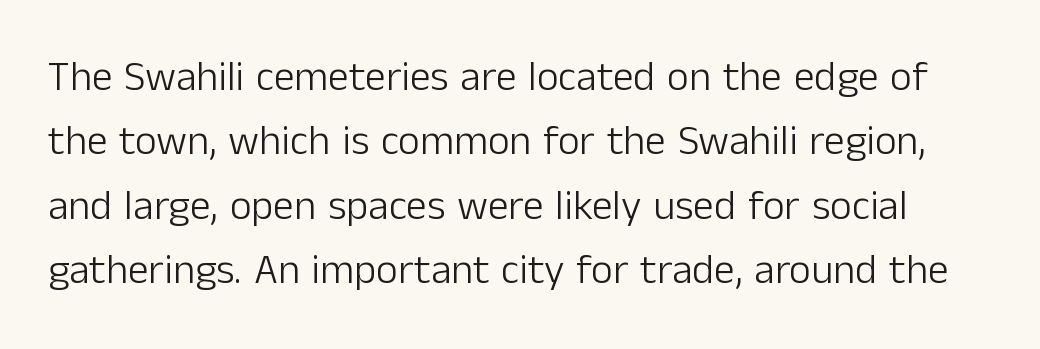
Q: Is the text bold? A: No.
Q: Is the text italic (slanted)? A: No, it is upright.
Q: Is the typeface a serif or a sans-serif typeface? A: Sans-serif.
Q: Is the text underlined? A: No.
Q: Is the spacing between letters normal or unusually wide? A: Normal.
Q: Is the spacing between lines tight, normal or loose? A: Normal.
Q: Width (condensed, normal, or wide)? A: Normal.
Q: Stroke contrast? A: Low.
Q: x-height? A: Medium.
Q: Monospaced? A: No.
